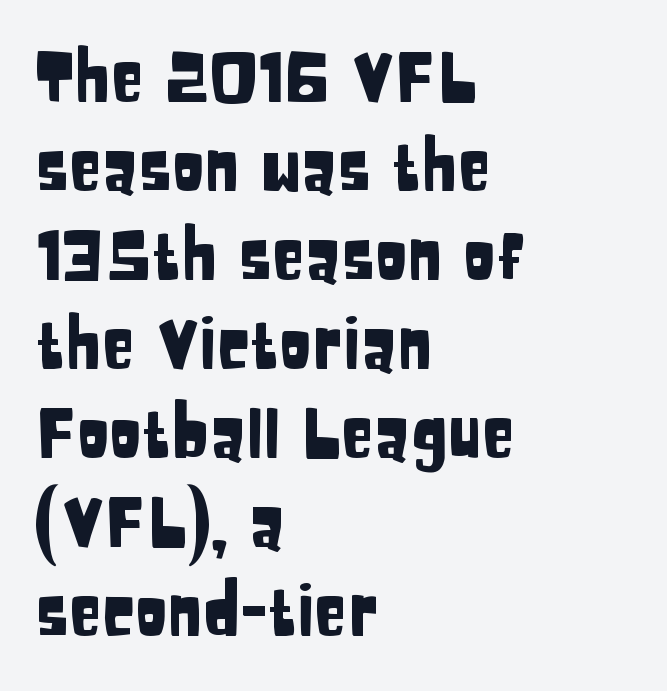
{"serif": "no", "italic": "no", "width": "condensed", "stroke_contrast": "low", "x_height": "large", "monospaced": "no", "underline": "no", "align": "left", "line_spacing": "normal", "line_spacing_ratio": 1.31, "letter_spacing": "normal", "letter_spacing_em": 0.0, "glyph_px": 68}
